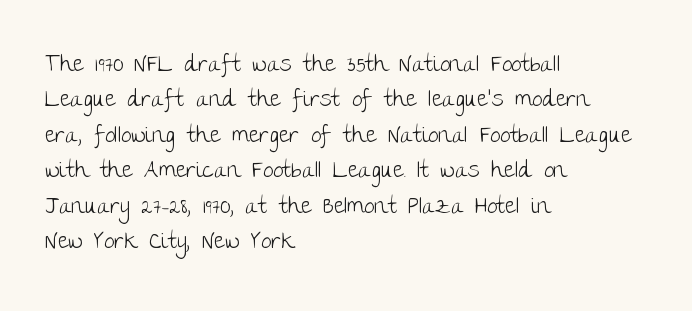
Q: Is the text bold? A: No.
Q: Is the text italic (slanted)? A: No, it is upright.
Q: Is the text underlined? A: No.
Q: How is the paragraph aligned? A: Left-aligned.
Q: Is the spacing between letters normal or unusually wide? A: Normal.
Q: Is the spacing between lines tight, normal or loose? A: Normal.
